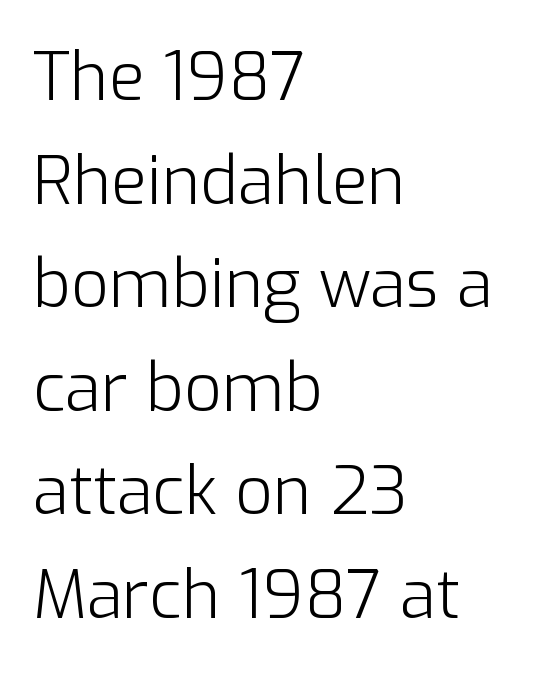
The font family rendered here belongs to the sans-serif group. The rendering uses a moderate line-height, typical for paragraphs. The rendering keeps characters at their native spacing. The strokes are not fattened; the text isn't bold. This rendering uses left alignment, leaving the right contour irregular. Check the space under the baseline: it is left empty.
